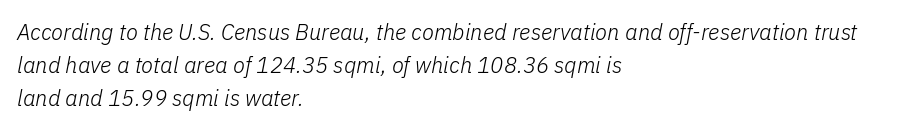
Q: Is the text bold? A: No.
Q: Is the text italic (slanted)? A: Yes, it leans right by about 11 degrees.
Q: Is the text underlined? A: No.
Q: How is the paragraph aligned? A: Left-aligned.
Q: Is the spacing between letters normal or unusually wide? A: Normal.
Q: Is the spacing between lines tight, normal or loose? A: Normal.
